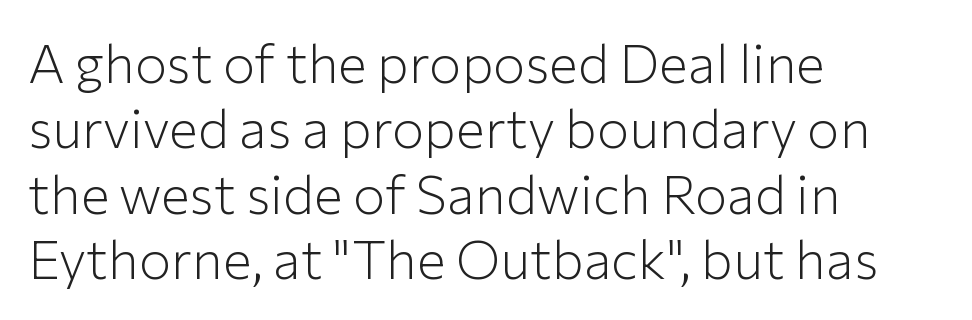
The passage shown is typed in a proportional face where columns would drift. The typography opts for an upright posture over an oblique one. The space beneath each line is pristine and unruled. Here the glyphs are tracked normally, forming tight word shapes.
